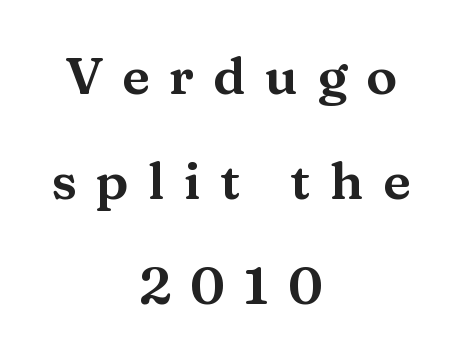
{"serif": "yes", "italic": "no", "width": "wide", "stroke_contrast": "medium", "x_height": "medium", "monospaced": "no", "underline": "no", "align": "center", "line_spacing": "loose", "line_spacing_ratio": 2.02, "letter_spacing": "wide", "letter_spacing_em": 0.37, "glyph_px": 52}
